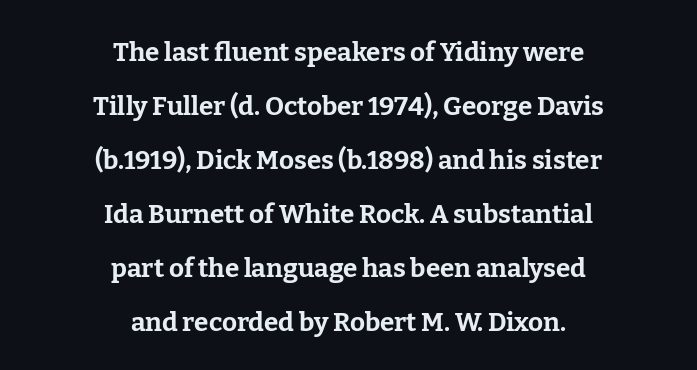
Q: Is the text bold? A: Yes.
Q: Is the text italic (slanted)? A: No, it is upright.
Q: Is the text underlined? A: No.
Q: How is the paragraph aligned? A: Centered.
Q: Is the spacing between letters normal or unusually wide? A: Normal.
Q: Is the spacing between lines tight, normal or loose? A: Loose.
